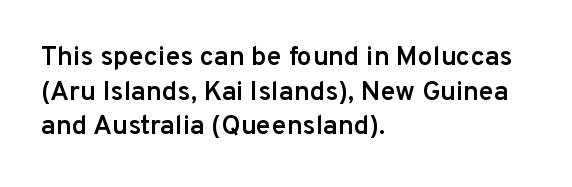
Set as a demibold, roughly 600 on the weight scale. The rendering anchors every line to the left-hand side. Tracking here is standard; glyphs follow each other at the usual distance. In terms of posture, this sample is upright. Each row of text sits above clean, open space.
